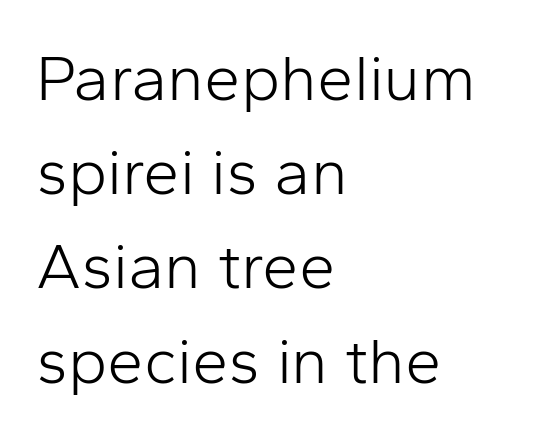
Q: Is the text bold? A: No.
Q: Is the text italic (slanted)? A: No, it is upright.
Q: Is the typeface a serif or a sans-serif typeface? A: Sans-serif.
Q: Is the text underlined? A: No.
Q: How is the paragraph aligned? A: Left-aligned.
Q: Is the spacing between letters normal or unusually wide? A: Normal.
Q: Is the spacing between lines tight, normal or loose? A: Normal.
Q: Width (condensed, normal, or wide)? A: Normal.
Q: Stroke contrast? A: Low.
Q: x-height? A: Medium.
Q: Monospaced? A: No.
